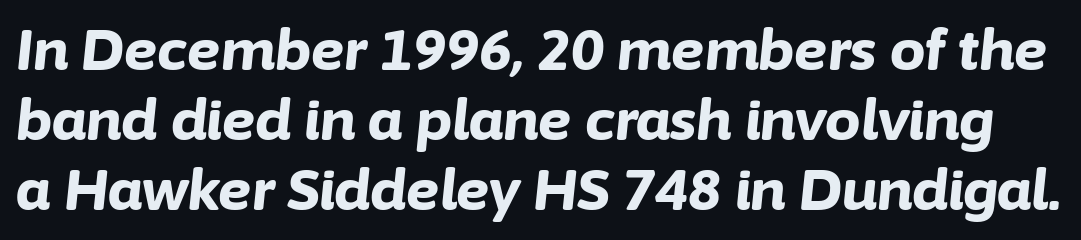
The image shows 56 px bold type, italic (leaning right); set normal line spacing (1.25x), normal letter spacing, not underlined; low stroke contrast and a medium x-height.
